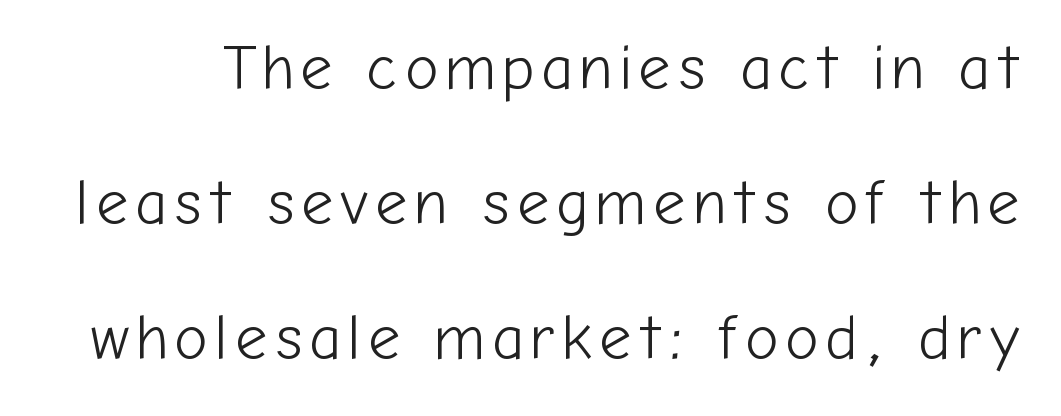
The image shows 63 px light sans-serif type, upright; set loose line spacing (2.14x), not underlined; low stroke contrast and a medium x-height.
